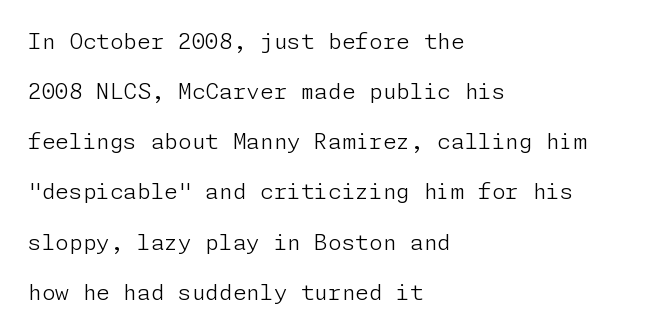
{"italic": "no", "bold": "no", "underline": "no", "align": "left", "line_spacing": "loose", "line_spacing_ratio": 2.28, "letter_spacing": "normal", "letter_spacing_em": 0.0, "glyph_px": 22}
